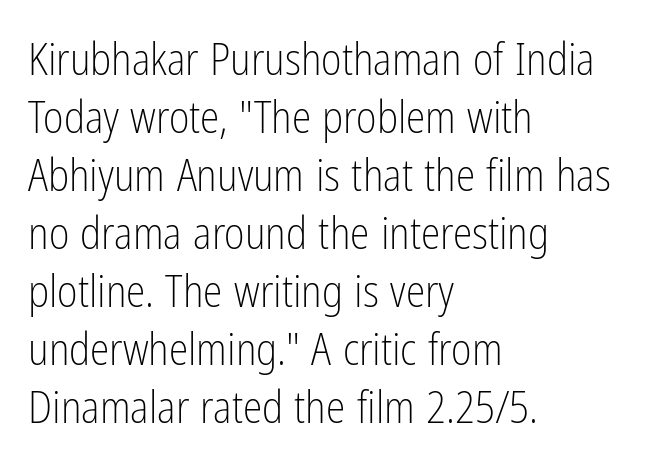
Line spacing here is normal. It's the straight-up-and-down kind of type. The strokes are not fattened; the text isn't bold. Letters rest on an invisible, unmarked baseline. Where is the straight margin? On the left.
